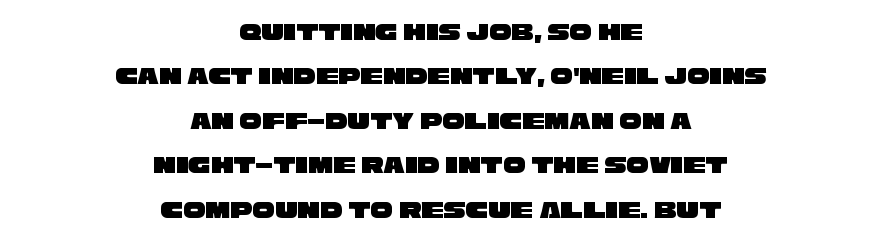
{"underline": "no", "align": "center", "line_spacing_ratio": 1.78, "letter_spacing": "normal", "letter_spacing_em": 0.0, "glyph_px": 25}
